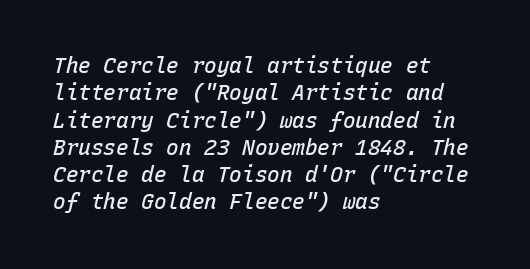
The image shows 21 px text type, italic (leaning right); set left-aligned, normal line spacing (1.3x), normal letter spacing, not underlined.
